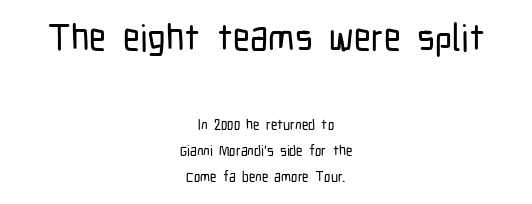
{"serif": "no", "italic": "no", "width": "condensed", "stroke_contrast": "low", "x_height": "medium", "monospaced": "no", "underline": "no", "align": "center", "line_spacing_ratio": 1.86, "letter_spacing": "normal", "letter_spacing_em": 0.0, "larger_block": "first", "size_ratio": 2.64, "glyph_px": 37}
